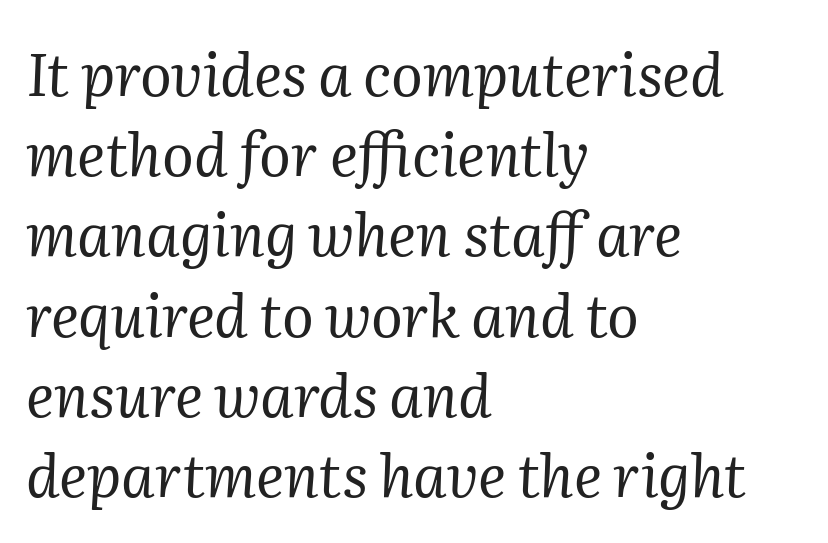
The image shows 59 px regular-weight serif type, italic (leaning right); set left-aligned, normal line spacing (1.36x), normal letter spacing, not underlined; medium stroke contrast and a medium x-height.
